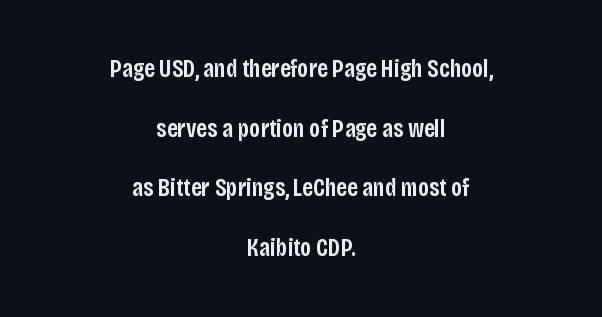
Q: Is the text bold? A: Semi-bold.
Q: Is the text italic (slanted)? A: No, it is upright.
Q: Is the text underlined? A: No.
Q: How is the paragraph aligned? A: Centered.
Q: Is the spacing between letters normal or unusually wide? A: Normal.
Q: Is the spacing between lines tight, normal or loose? A: Loose.
